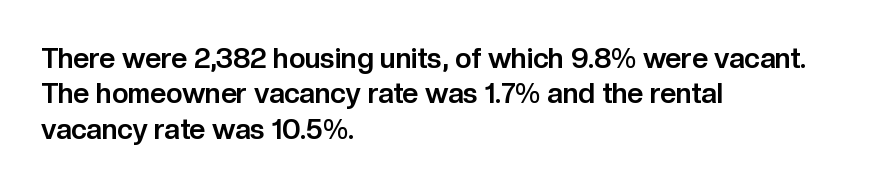
Q: Is the text bold? A: Yes.
Q: Is the text italic (slanted)? A: No, it is upright.
Q: Is the typeface a serif or a sans-serif typeface? A: Sans-serif.
Q: Is the text underlined? A: No.
Q: How is the paragraph aligned? A: Left-aligned.
Q: Is the spacing between letters normal or unusually wide? A: Normal.
Q: Is the spacing between lines tight, normal or loose? A: Normal.
Q: Width (condensed, normal, or wide)? A: Normal.
Q: Stroke contrast? A: Low.
Q: x-height? A: Medium.
Q: Monospaced? A: No.
